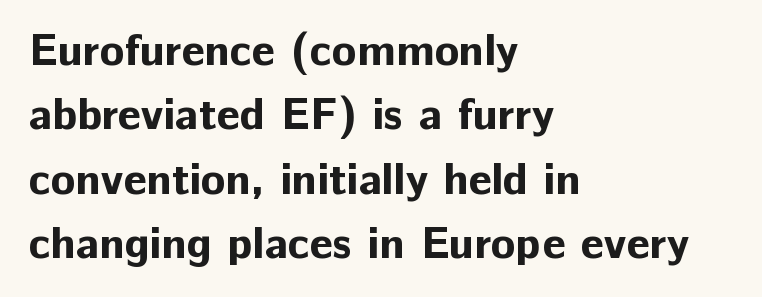
Q: Is the text bold? A: Yes.
Q: Is the text italic (slanted)? A: No, it is upright.
Q: Is the typeface a serif or a sans-serif typeface? A: Sans-serif.
Q: Is the text underlined? A: No.
Q: How is the paragraph aligned? A: Left-aligned.
Q: Is the spacing between letters normal or unusually wide? A: Normal.
Q: Is the spacing between lines tight, normal or loose? A: Normal.
Q: Width (condensed, normal, or wide)? A: Normal.
Q: Stroke contrast? A: Low.
Q: x-height? A: Medium.
Q: Monospaced? A: No.
